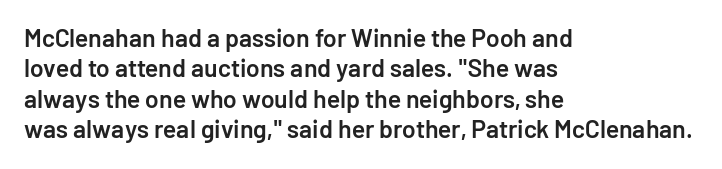
The image shows 25 px text type, upright; set left-aligned, line spacing 1.22x, normal letter spacing, not underlined.
